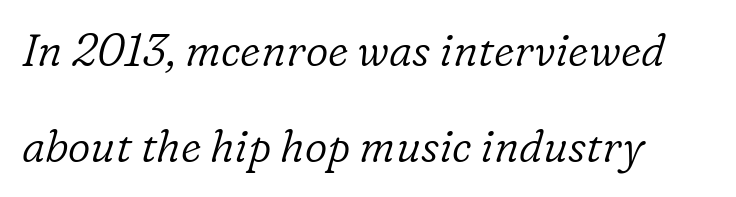
{"serif": "yes", "italic": "yes", "lean": "right", "slant_degrees": 16, "bold": "no", "weight": "light", "width": "normal", "stroke_contrast": "low", "x_height": "medium", "monospaced": "no", "underline": "no", "align": "left", "line_spacing": "loose", "line_spacing_ratio": 2.19, "letter_spacing": "normal", "letter_spacing_em": 0.0, "glyph_px": 44}
